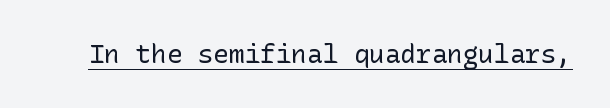
{"italic": "no", "bold": "no", "underline": "yes", "letter_spacing": "normal", "letter_spacing_em": 0.0, "glyph_px": 26}
